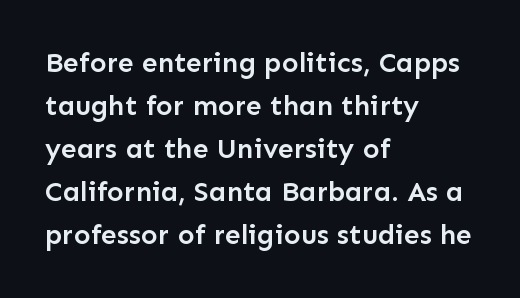
Do the characters align in a grid? No, the font is proportional. Is there any slant? The stems are plumb. All the whitespace from short lines collects on the right. The area under the type is left untouched. Is this a sans? Yes — the strokes have no serifs. Moderately thickened strokes mark this as semibold type.
